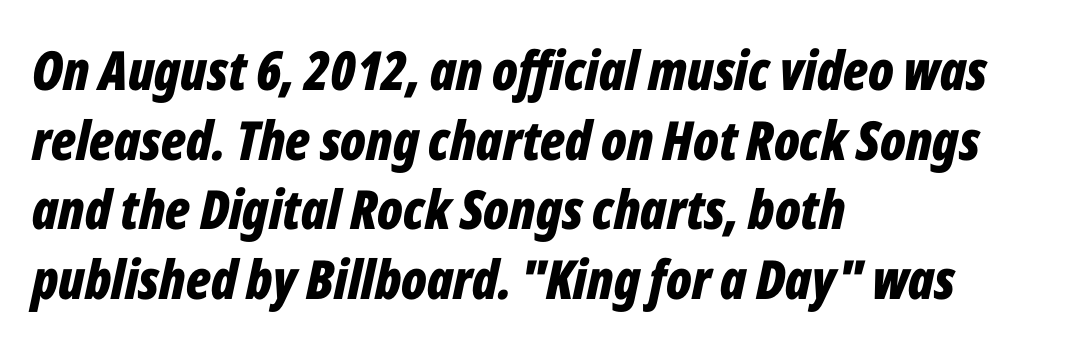
{"italic": "yes", "lean": "right", "slant_degrees": 12, "bold": "yes", "weight": "bold", "width": "condensed", "stroke_contrast": "low", "x_height": "medium", "monospaced": "no", "underline": "no", "align": "left", "line_spacing": "normal", "line_spacing_ratio": 1.29, "letter_spacing": "normal", "letter_spacing_em": 0.0, "glyph_px": 54}
